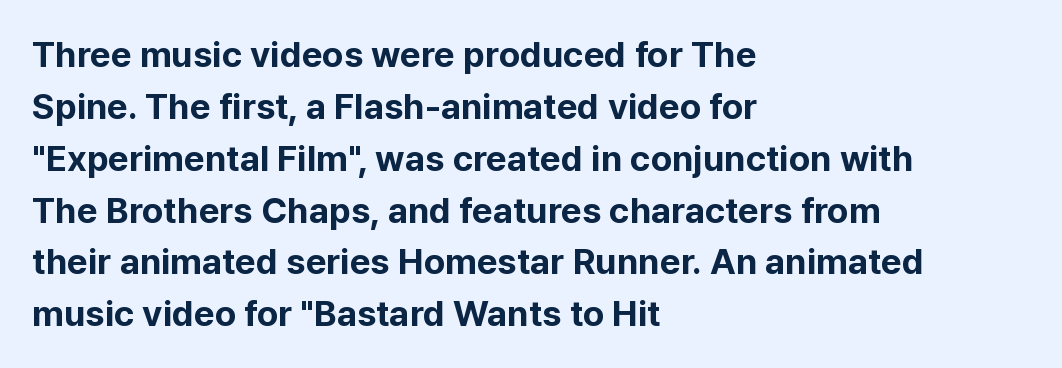
Q: Is the text bold? A: Yes.
Q: Is the text italic (slanted)? A: No, it is upright.
Q: Is the typeface a serif or a sans-serif typeface? A: Sans-serif.
Q: Is the text underlined? A: No.
Q: How is the paragraph aligned? A: Left-aligned.
Q: Is the spacing between letters normal or unusually wide? A: Normal.
Q: Is the spacing between lines tight, normal or loose? A: Normal.
Q: Width (condensed, normal, or wide)? A: Normal.
Q: Stroke contrast? A: Low.
Q: x-height? A: Medium.
Q: Monospaced? A: No.
